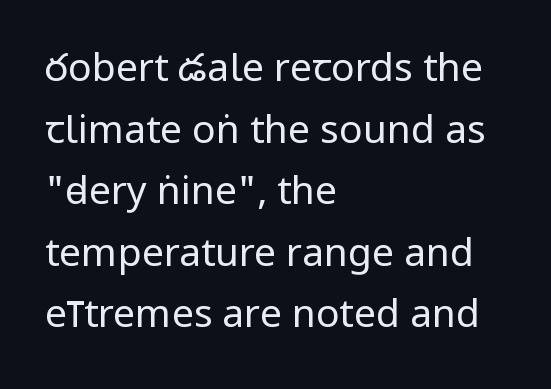
Each row of text sits above clean, open space. The font family rendered here belongs to the sans-serif group. No heavy texture on the line: the type isn't bold. The face used here is rendered with its standard letterfit. The rendering uses natural spacing where letterforms have individual widths.
